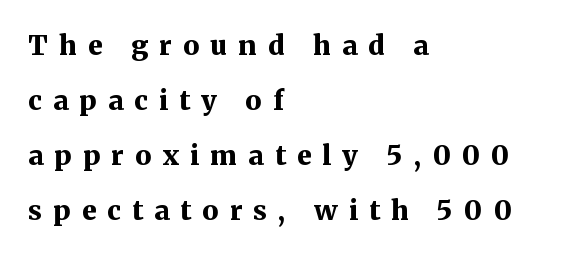
{"italic": "no", "bold": "yes", "underline": "no", "align": "left", "line_spacing": "loose", "line_spacing_ratio": 2.04, "letter_spacing": "wide", "letter_spacing_em": 0.42, "glyph_px": 27}
